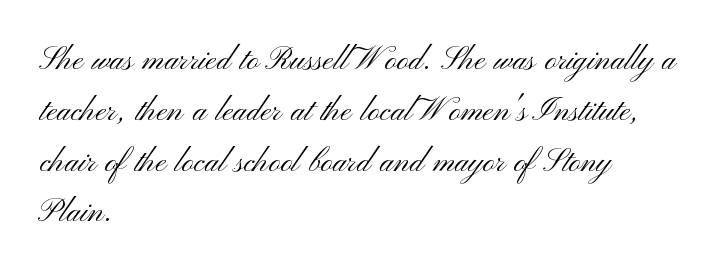
{"serif": "no", "bold": "no", "weight": "light", "width": "wide", "stroke_contrast": "medium", "x_height": "small", "monospaced": "no", "underline": "no", "align": "left", "line_spacing": "normal", "line_spacing_ratio": 1.27, "letter_spacing": "normal", "letter_spacing_em": 0.0, "glyph_px": 40}
